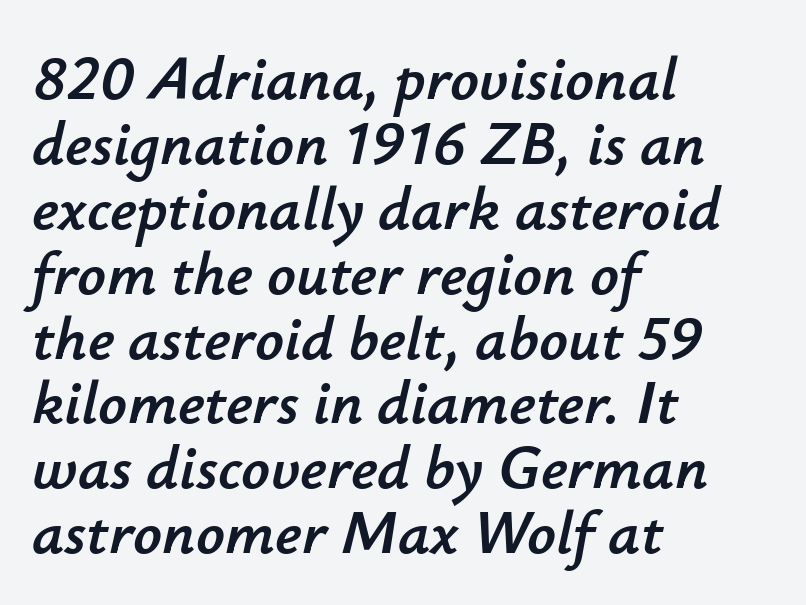
The zone under the glyphs is completely vacant. This sample trades vertical openness for compactness between lines. Honestly, the letter spacing is just normal — you wouldn't notice it. Caption: multi-line text, flush left, ragged right. Here the designer chose a conventional face with non-uniform glyph widths.
